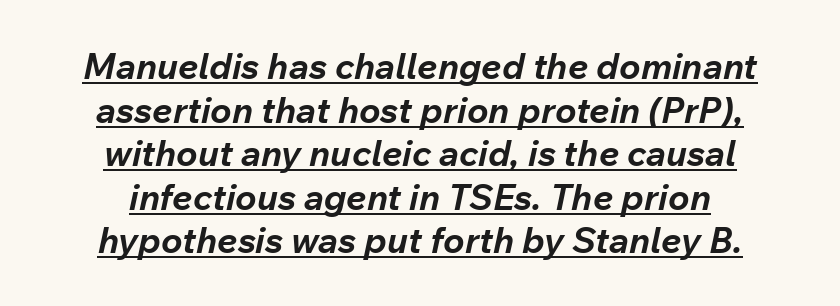
The image shows 36 px bold type, italic (leaning right); set centered, line spacing 1.21x, normal letter spacing, underlined; low stroke contrast and a medium x-height.
